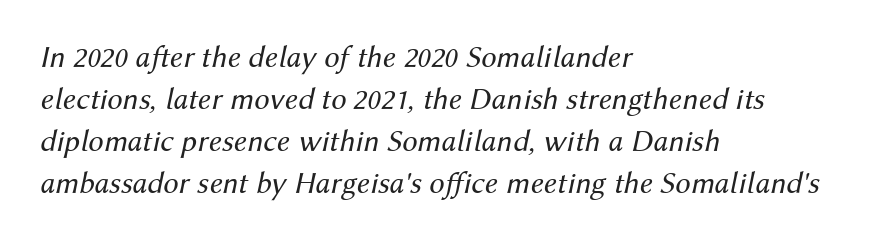
{"italic": "yes", "lean": "right", "slant_degrees": 12, "bold": "no", "weight": "regular", "width": "normal", "stroke_contrast": "medium", "x_height": "medium", "monospaced": "no", "underline": "no", "align": "left", "line_spacing": "normal", "line_spacing_ratio": 1.36, "letter_spacing": "normal", "letter_spacing_em": 0.0, "glyph_px": 31}
